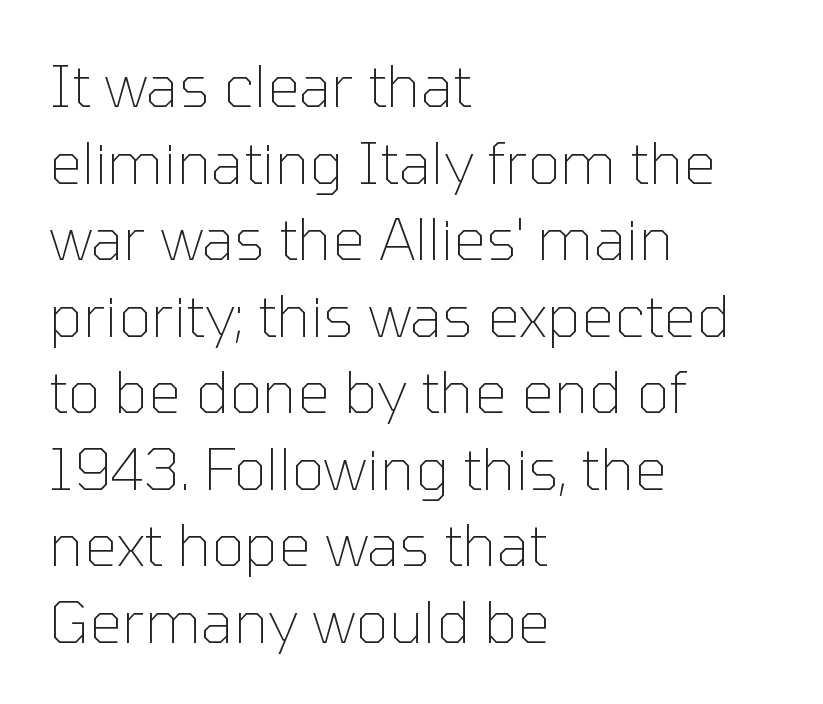
The image shows 58 px thin sans-serif type, upright; set left-aligned, normal line spacing (1.32x), normal letter spacing, not underlined; low stroke contrast and a medium x-height.
